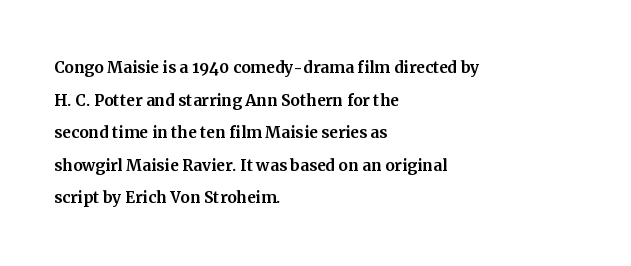
The line-height multiplier appears to be the usual default. Posture: straight, roman, zero tilt. This sample uses plain, unmodified letter spacing. No word sits above an underline.
